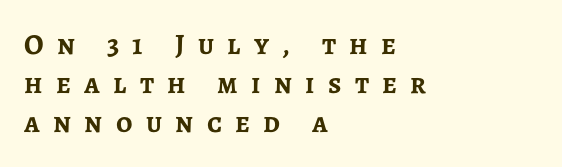
The image shows 29 px semibold sans-serif type, upright; set left-aligned, normal line spacing (1.35x), unusually wide letter spacing (+0.46 em), not underlined; low stroke contrast and a medium x-height.
